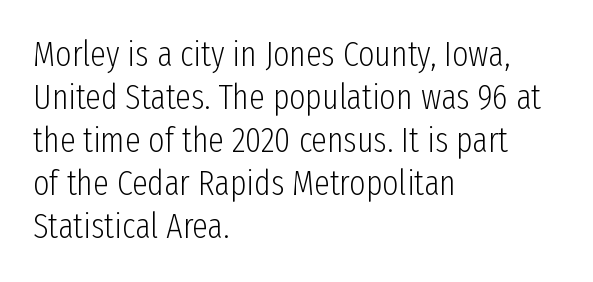
Q: Is the text bold? A: No.
Q: Is the text italic (slanted)? A: No, it is upright.
Q: Is the typeface a serif or a sans-serif typeface? A: Sans-serif.
Q: Is the text underlined? A: No.
Q: How is the paragraph aligned? A: Left-aligned.
Q: Is the spacing between letters normal or unusually wide? A: Normal.
Q: Width (condensed, normal, or wide)? A: Condensed.
Q: Stroke contrast? A: Low.
Q: x-height? A: Medium.
Q: Monospaced? A: No.
